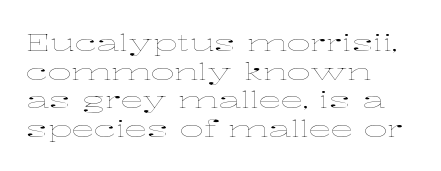
Q: Is the text bold? A: No.
Q: Is the text italic (slanted)? A: No, it is upright.
Q: Is the text underlined? A: No.
Q: How is the paragraph aligned? A: Left-aligned.
Q: Is the spacing between letters normal or unusually wide? A: Normal.
Q: Is the spacing between lines tight, normal or loose? A: Normal.
